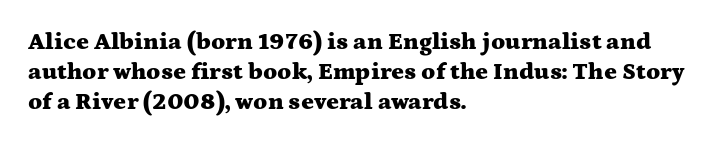
Q: Is the text bold? A: Yes.
Q: Is the text italic (slanted)? A: No, it is upright.
Q: Is the text underlined? A: No.
Q: How is the paragraph aligned? A: Left-aligned.
Q: Is the spacing between letters normal or unusually wide? A: Normal.
Q: Is the spacing between lines tight, normal or loose? A: Normal.
